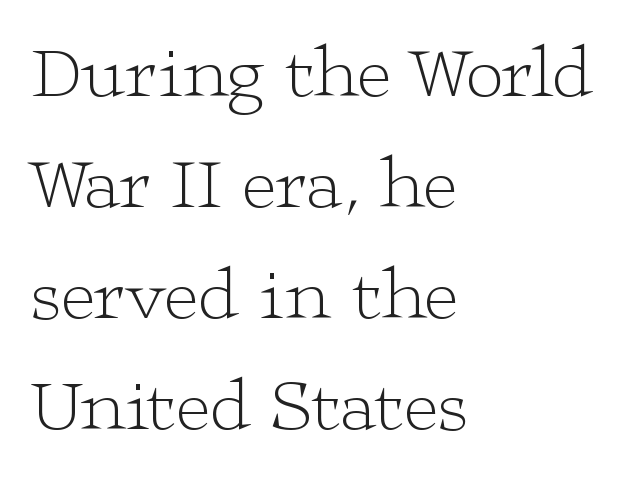
Do the letters lean? They stand straight. The space directly below the letters is spotless. Line starts are locked; line ends wander. Font category for this specimen: serif. The letters advance in unequal steps, a hallmark of proportional type.
